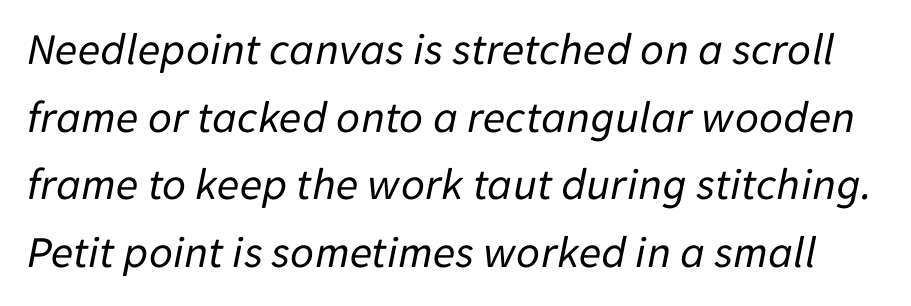
The space beneath each line is pristine and unruled. The rendering uses natural spacing where letterforms have individual widths. What stands out about the letter spacing? Nothing — it is the standard amount. The rendering uses a moderate line-height, typical for paragraphs. Style check: oblique.
